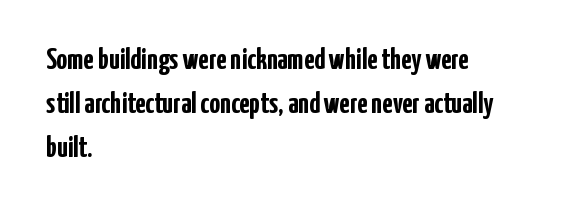
The image shows 30 px semibold, condensed sans-serif type, upright; set left-aligned, normal line spacing (1.46x), normal letter spacing, not underlined; low stroke contrast and a medium x-height.
